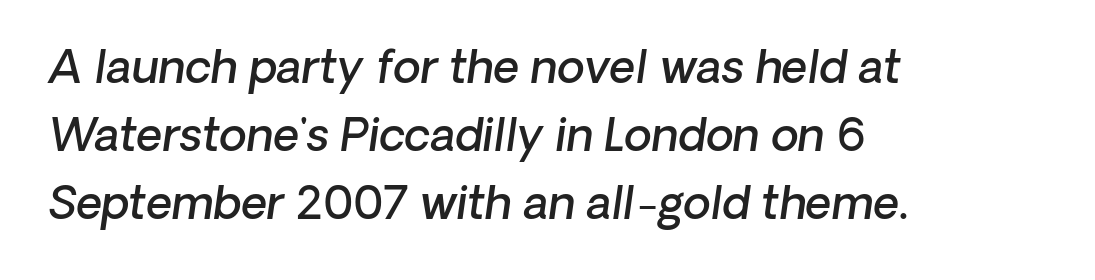
Q: Is the text bold? A: Semi-bold.
Q: Is the text italic (slanted)? A: Yes, it leans right by about 8 degrees.
Q: Is the text underlined? A: No.
Q: How is the paragraph aligned? A: Left-aligned.
Q: Is the spacing between letters normal or unusually wide? A: Normal.
Q: Is the spacing between lines tight, normal or loose? A: Normal.
Q: Width (condensed, normal, or wide)? A: Normal.
Q: Stroke contrast? A: Low.
Q: x-height? A: Medium.
Q: Monospaced? A: No.
